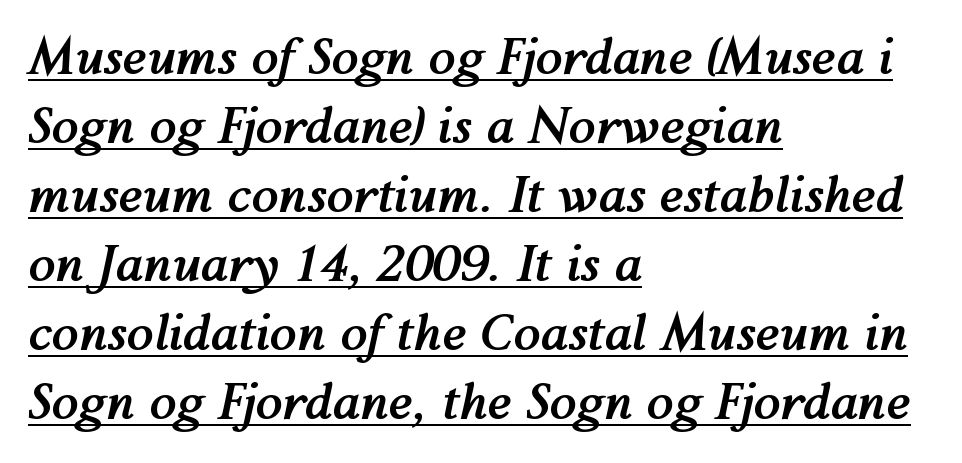
The image shows 49 px semibold type, italic (leaning right); set left-aligned, normal line spacing (1.41x), normal letter spacing, underlined; medium stroke contrast and a medium x-height.
